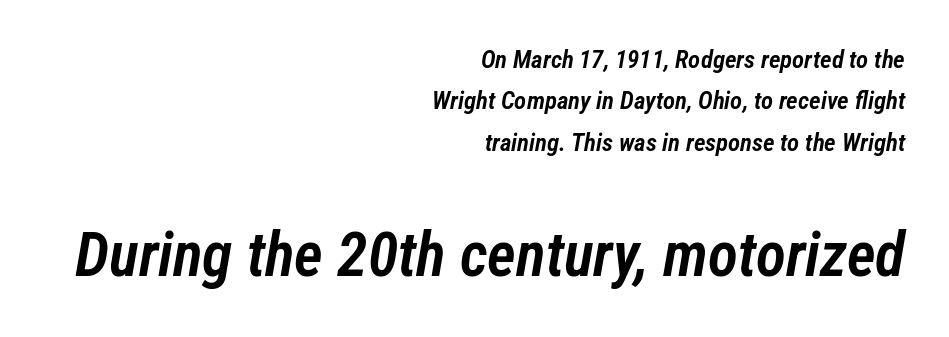
Q: Is the text bold? A: Semi-bold.
Q: Is the text italic (slanted)? A: Yes, it leans right by about 12 degrees.
Q: Is the text underlined? A: No.
Q: How is the paragraph aligned? A: Right-aligned.
Q: Is the spacing between letters normal or unusually wide? A: Normal.
Q: Is the spacing between lines tight, normal or loose? A: Normal.
Q: Which block of text is set in a larger size, the first (top) or the second (bottom)? A: The second (bottom) one.
Q: Width (condensed, normal, or wide)? A: Condensed.
Q: Stroke contrast? A: Low.
Q: x-height? A: Medium.
Q: Monospaced? A: No.
